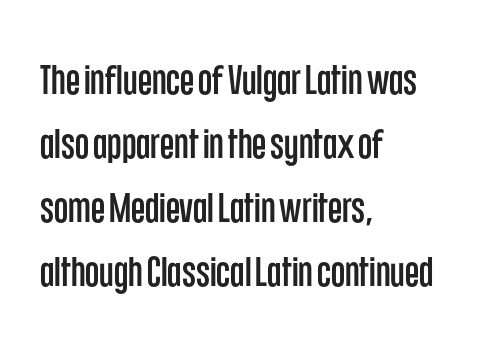
Q: Is the text italic (slanted)? A: No, it is upright.
Q: Is the typeface a serif or a sans-serif typeface? A: Sans-serif.
Q: Is the text underlined? A: No.
Q: How is the paragraph aligned? A: Left-aligned.
Q: Is the spacing between letters normal or unusually wide? A: Normal.
Q: Is the spacing between lines tight, normal or loose? A: Normal.
Q: Width (condensed, normal, or wide)? A: Condensed.
Q: Stroke contrast? A: Low.
Q: x-height? A: Large.
Q: Monospaced? A: No.
